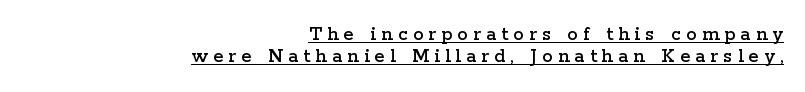
{"italic": "no", "underline": "yes", "align": "right", "line_spacing": "tight", "line_spacing_ratio": 1.05, "letter_spacing": "wide", "letter_spacing_em": 0.25, "glyph_px": 21}
